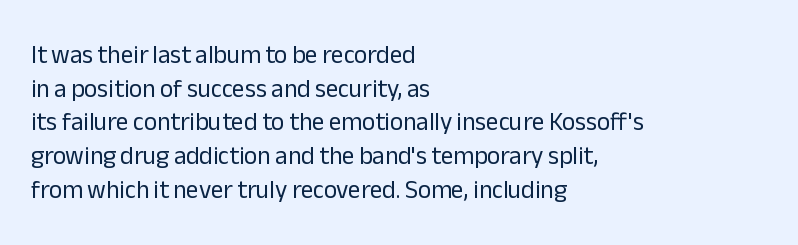
The image shows 25 px text type, upright; set left-aligned, normal line spacing (1.35x), normal letter spacing, not underlined.
